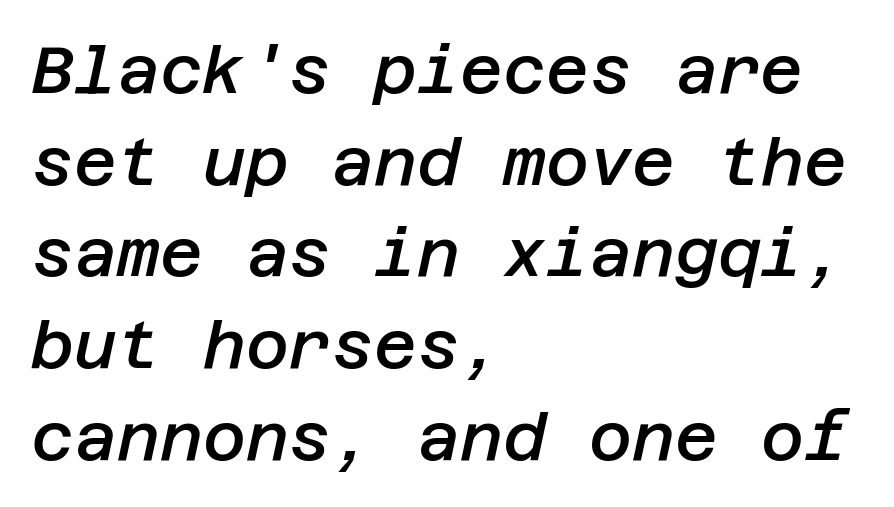
{"italic": "yes", "lean": "right", "slant_degrees": 12, "bold": "semi", "weight": "semibold", "width": "normal", "stroke_contrast": "low", "x_height": "large", "underline": "no", "align": "left", "line_spacing": "normal", "line_spacing_ratio": 1.39, "letter_spacing": "normal", "letter_spacing_em": 0.0, "glyph_px": 66}
